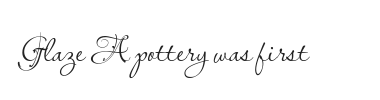
The image shows 36 px light sans-serif type; set normal letter spacing, not underlined; low stroke contrast and a small x-height.
